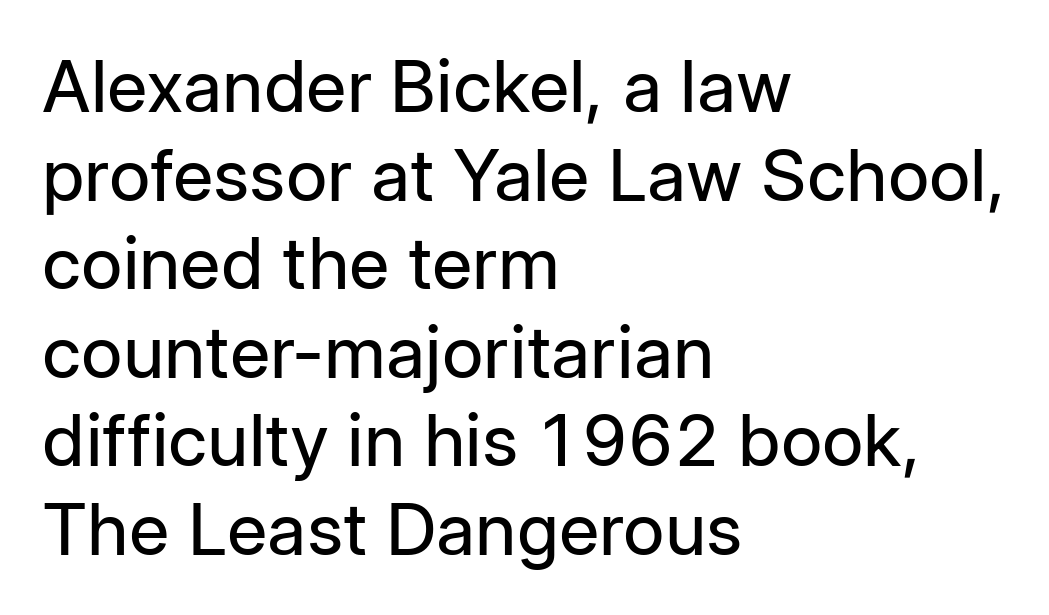
Q: Is the text bold? A: No.
Q: Is the text italic (slanted)? A: No, it is upright.
Q: Is the typeface a serif or a sans-serif typeface? A: Sans-serif.
Q: Is the text underlined? A: No.
Q: How is the paragraph aligned? A: Left-aligned.
Q: Is the spacing between letters normal or unusually wide? A: Normal.
Q: Width (condensed, normal, or wide)? A: Normal.
Q: Stroke contrast? A: Low.
Q: x-height? A: Medium.
Q: Monospaced? A: No.
